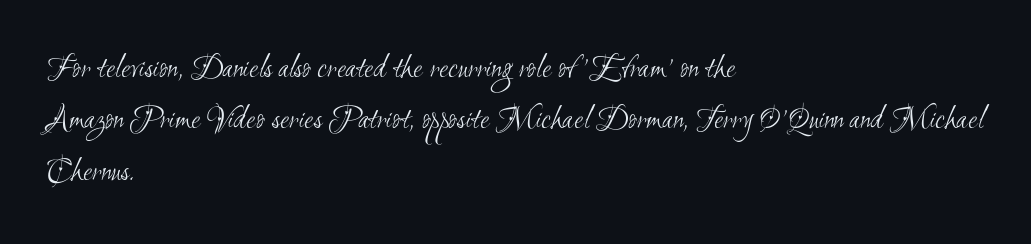
Is the letter spacing exaggerated? No — it looks like the ordinary default. A light-to-regular cut is what we see here. Character widths vary here, with narrow letters taking less room than wide ones. Vertically, the passage feels balanced, rows spaced as you'd expect.
